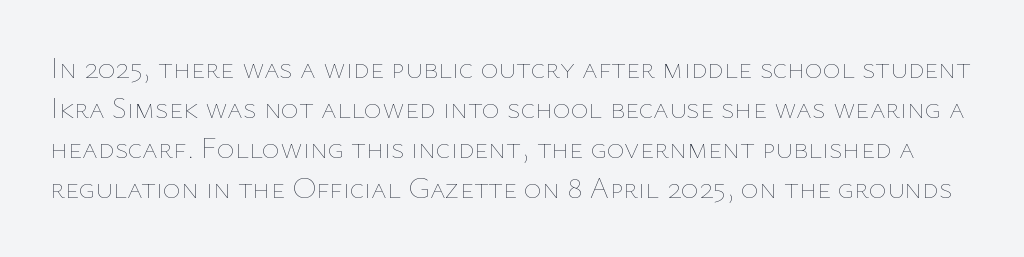
Q: Is the text bold? A: No.
Q: Is the text italic (slanted)? A: No, it is upright.
Q: Is the text underlined? A: No.
Q: Is the spacing between letters normal or unusually wide? A: Normal.
Q: Is the spacing between lines tight, normal or loose? A: Normal.
Q: Width (condensed, normal, or wide)? A: Normal.
Q: Stroke contrast? A: Low.
Q: x-height? A: Medium.
Q: Monospaced? A: No.
